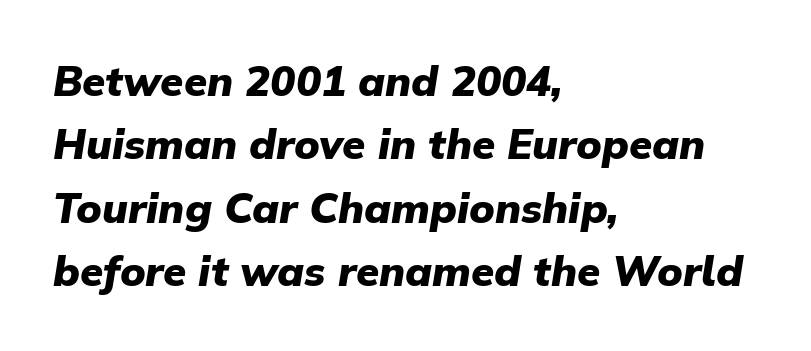
Q: Is the text bold? A: Yes.
Q: Is the text italic (slanted)? A: Yes, it leans right by about 9 degrees.
Q: Is the text underlined? A: No.
Q: How is the paragraph aligned? A: Left-aligned.
Q: Is the spacing between letters normal or unusually wide? A: Normal.
Q: Is the spacing between lines tight, normal or loose? A: Normal.
Q: Width (condensed, normal, or wide)? A: Normal.
Q: Stroke contrast? A: Low.
Q: x-height? A: Medium.
Q: Monospaced? A: No.
